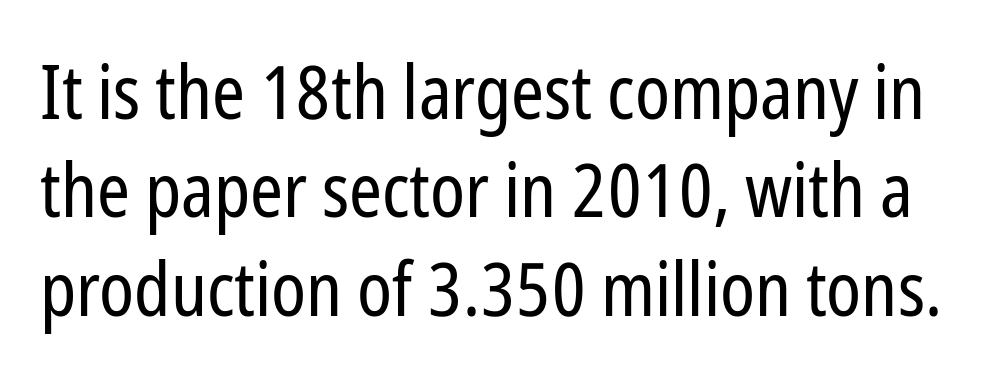
Q: Is the text bold? A: No.
Q: Is the text italic (slanted)? A: No, it is upright.
Q: Is the typeface a serif or a sans-serif typeface? A: Sans-serif.
Q: Is the text underlined? A: No.
Q: Is the spacing between letters normal or unusually wide? A: Normal.
Q: Is the spacing between lines tight, normal or loose? A: Normal.
Q: Width (condensed, normal, or wide)? A: Condensed.
Q: Stroke contrast? A: Low.
Q: x-height? A: Medium.
Q: Monospaced? A: No.
